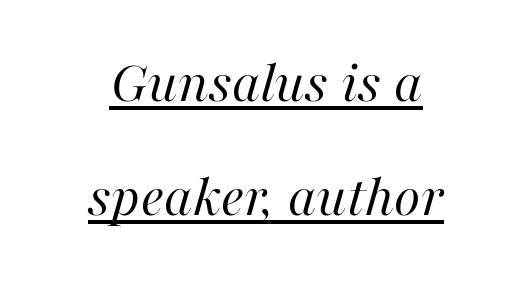
{"italic": "yes", "lean": "right", "slant_degrees": 16, "bold": "no", "weight": "regular", "width": "normal", "stroke_contrast": "high", "x_height": "medium", "monospaced": "no", "underline": "yes", "align": "center", "line_spacing_ratio": 1.87, "letter_spacing": "normal", "letter_spacing_em": 0.0, "glyph_px": 61}
